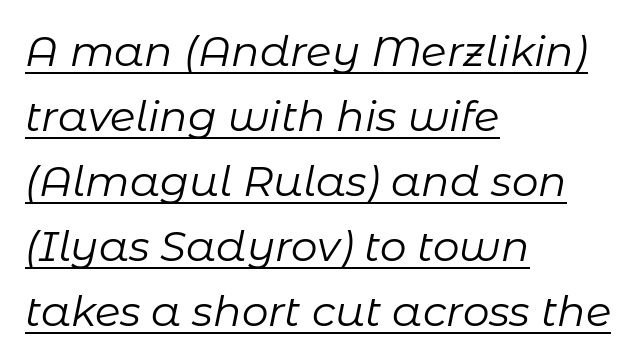
The rendering keeps characters at their native spacing. Nothing heavy about these letters — not bold at all. Do the characters align in a grid? No, the font is proportional. How would I describe the line gaps? Plain and ordinary. Casual observation: everything's shoved over to the left.
